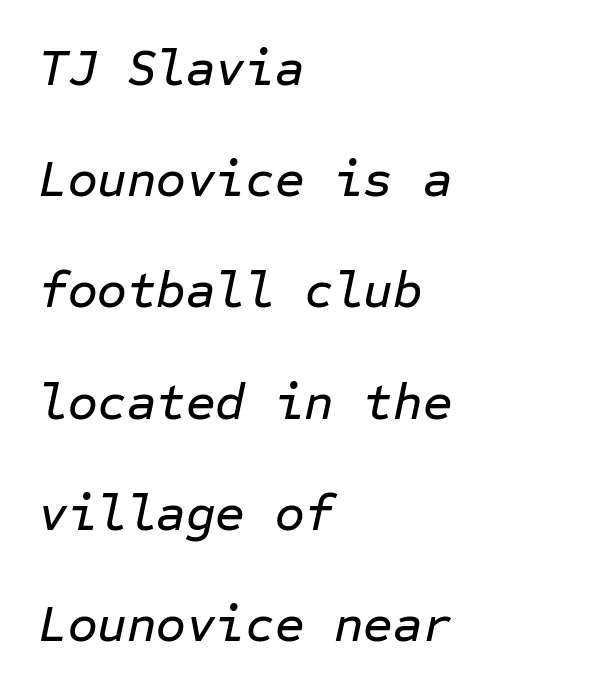
{"italic": "yes", "lean": "right", "slant_degrees": 12, "width": "normal", "stroke_contrast": "low", "x_height": "medium", "monospaced": "yes", "underline": "no", "align": "left", "line_spacing": "loose", "line_spacing_ratio": 2.18, "letter_spacing": "normal", "letter_spacing_em": 0.0, "glyph_px": 51}
